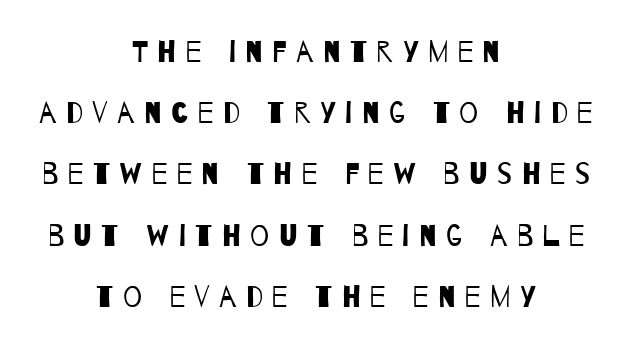
{"serif": "no", "bold": "no", "weight": "regular", "width": "condensed", "stroke_contrast": "low", "x_height": "large", "monospaced": "no", "underline": "no", "align": "center", "line_spacing": "loose", "line_spacing_ratio": 2.04, "letter_spacing": "wide", "letter_spacing_em": 0.31, "glyph_px": 30}
